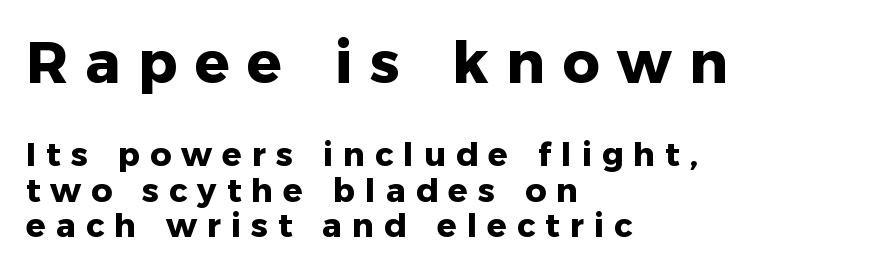
Q: Is the text bold? A: Yes.
Q: Is the text italic (slanted)? A: No, it is upright.
Q: Is the typeface a serif or a sans-serif typeface? A: Sans-serif.
Q: Is the text underlined? A: No.
Q: How is the paragraph aligned? A: Left-aligned.
Q: Is the spacing between letters normal or unusually wide? A: Unusually wide.
Q: Is the spacing between lines tight, normal or loose? A: Tight.
Q: Which block of text is set in a larger size, the first (top) or the second (bottom)? A: The first (top) one.
Q: Width (condensed, normal, or wide)? A: Normal.
Q: Stroke contrast? A: Low.
Q: x-height? A: Medium.
Q: Monospaced? A: No.
